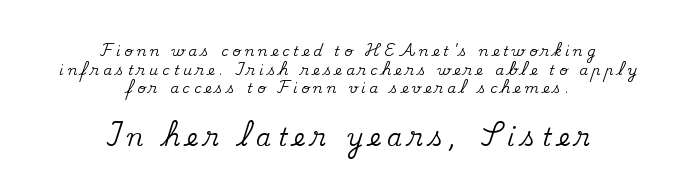
Vertical spacing — default. Just letters on the line, the space beneath them empty. Observe the wide spacing: letters keep a clear distance from each other. The lower block of text is set noticeably larger than the block above it. Each line is balanced around a shared central axis.
